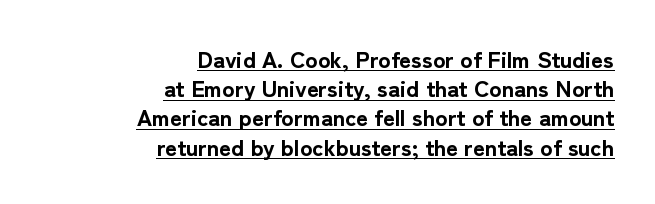
Q: Is the text bold? A: Yes.
Q: Is the text italic (slanted)? A: No, it is upright.
Q: Is the text underlined? A: Yes.
Q: How is the paragraph aligned? A: Right-aligned.
Q: Is the spacing between letters normal or unusually wide? A: Normal.
Q: Is the spacing between lines tight, normal or loose? A: Normal.
